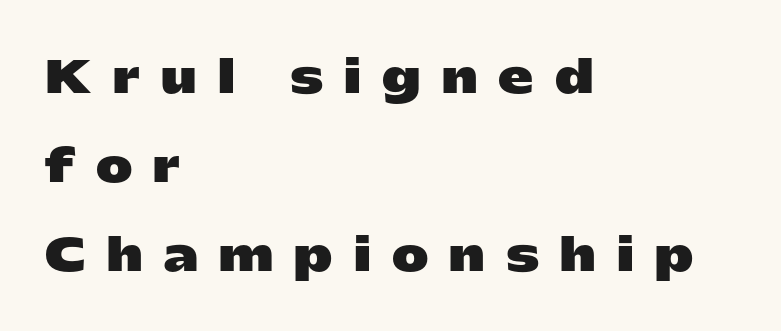
The image shows 44 px heavy, wide sans-serif type, upright; set left-aligned, loose line spacing (2.02x), unusually wide letter spacing (+0.48 em), not underlined; low stroke contrast and a medium x-height.
